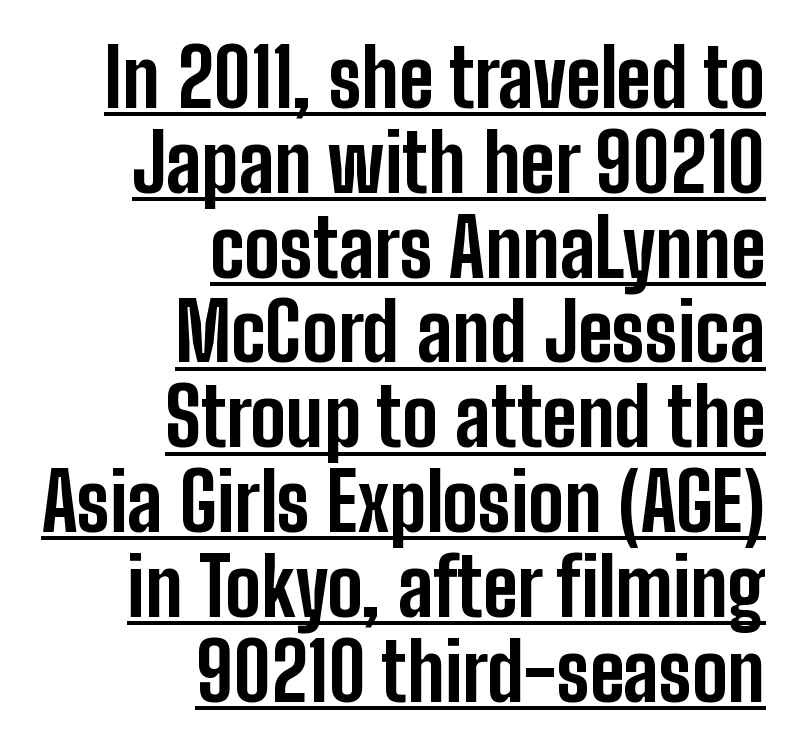
Q: Is the text bold? A: Yes.
Q: Is the text italic (slanted)? A: No, it is upright.
Q: Is the typeface a serif or a sans-serif typeface? A: Sans-serif.
Q: Is the text underlined? A: Yes.
Q: How is the paragraph aligned? A: Right-aligned.
Q: Is the spacing between letters normal or unusually wide? A: Normal.
Q: Is the spacing between lines tight, normal or loose? A: Tight.
Q: Width (condensed, normal, or wide)? A: Condensed.
Q: Stroke contrast? A: Low.
Q: x-height? A: Medium.
Q: Monospaced? A: No.
